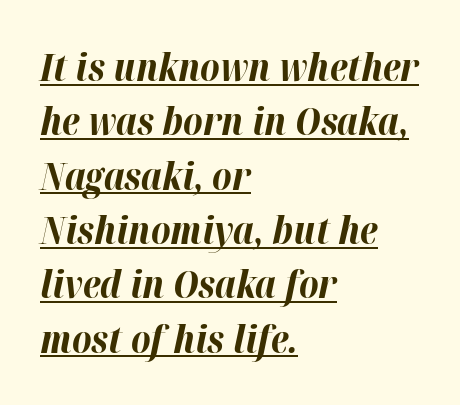
Q: Is the text bold? A: Yes.
Q: Is the text italic (slanted)? A: Yes, it leans right by about 12 degrees.
Q: Is the text underlined? A: Yes.
Q: How is the paragraph aligned? A: Left-aligned.
Q: Is the spacing between letters normal or unusually wide? A: Normal.
Q: Is the spacing between lines tight, normal or loose? A: Normal.
Q: Width (condensed, normal, or wide)? A: Normal.
Q: Stroke contrast? A: High.
Q: x-height? A: Medium.
Q: Monospaced? A: No.
